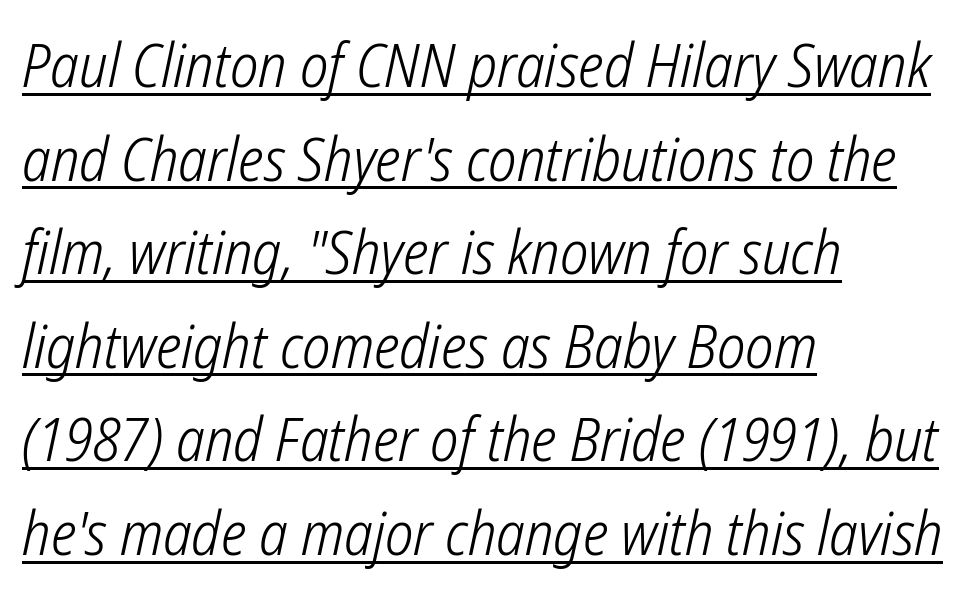
The image shows 60 px light, condensed sans-serif type; set left-aligned, normal line spacing (1.56x), normal letter spacing, underlined; low stroke contrast and a medium x-height.
